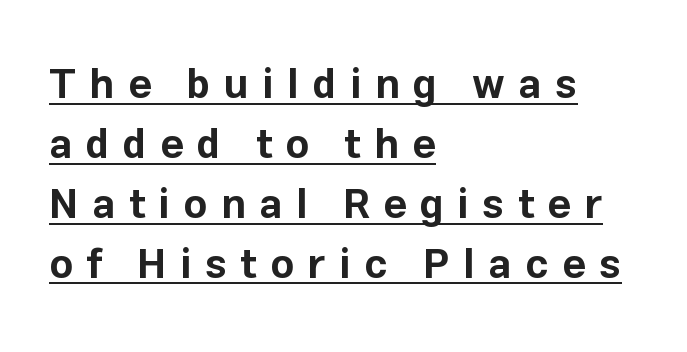
Q: Is the text bold? A: Yes.
Q: Is the text italic (slanted)? A: No, it is upright.
Q: Is the typeface a serif or a sans-serif typeface? A: Sans-serif.
Q: Is the text underlined? A: Yes.
Q: How is the paragraph aligned? A: Left-aligned.
Q: Is the spacing between letters normal or unusually wide? A: Unusually wide.
Q: Is the spacing between lines tight, normal or loose? A: Normal.
Q: Width (condensed, normal, or wide)? A: Normal.
Q: Stroke contrast? A: Low.
Q: x-height? A: Medium.
Q: Monospaced? A: No.
